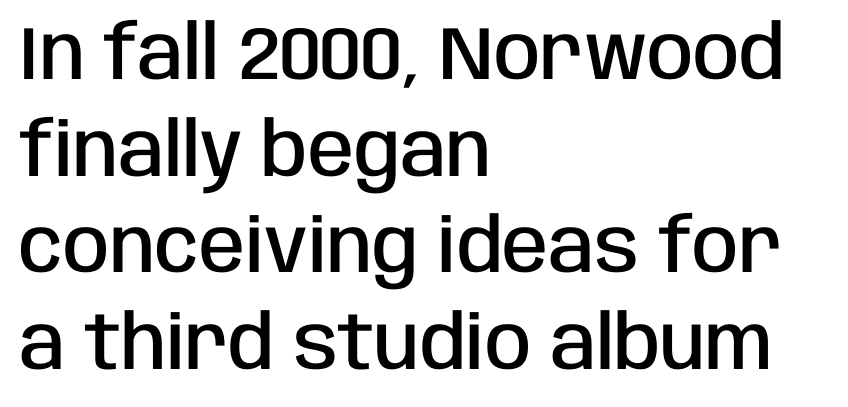
The image shows 75 px semibold, condensed sans-serif type, upright; set left-aligned, normal line spacing (1.29x), normal letter spacing, not underlined; low stroke contrast and a large x-height.
